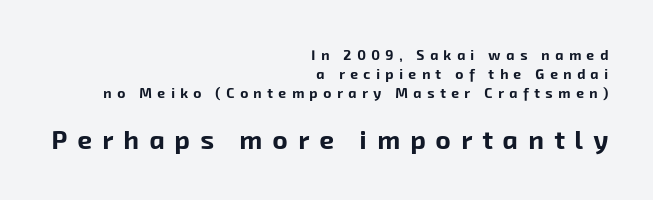
The image shows 26 px bold type; set right-aligned, normal line spacing (1.34x), unusually wide letter spacing (+0.39 em), not underlined; the second (bottom) block is 1.86x larger.
